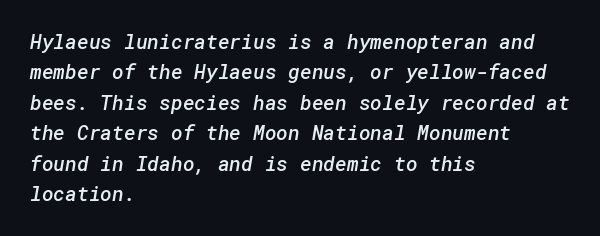
The lines sit at an ordinary, default distance from one another. The font is running at a semibold setting, under full bold. Unmarked baselines from the first word to the last. Layout note: lines flush left. The type is set solid horizontally, with unmodified tracking.
